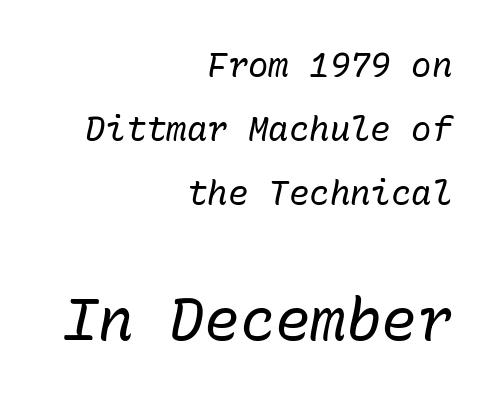
{"italic": "yes", "lean": "right", "slant_degrees": 10, "bold": "no", "weight": "regular", "width": "normal", "stroke_contrast": "low", "x_height": "medium", "monospaced": "yes", "underline": "no", "align": "right", "line_spacing_ratio": 1.88, "letter_spacing": "normal", "letter_spacing_em": 0.0, "larger_block": "second", "size_ratio": 1.74, "glyph_px": 59}
